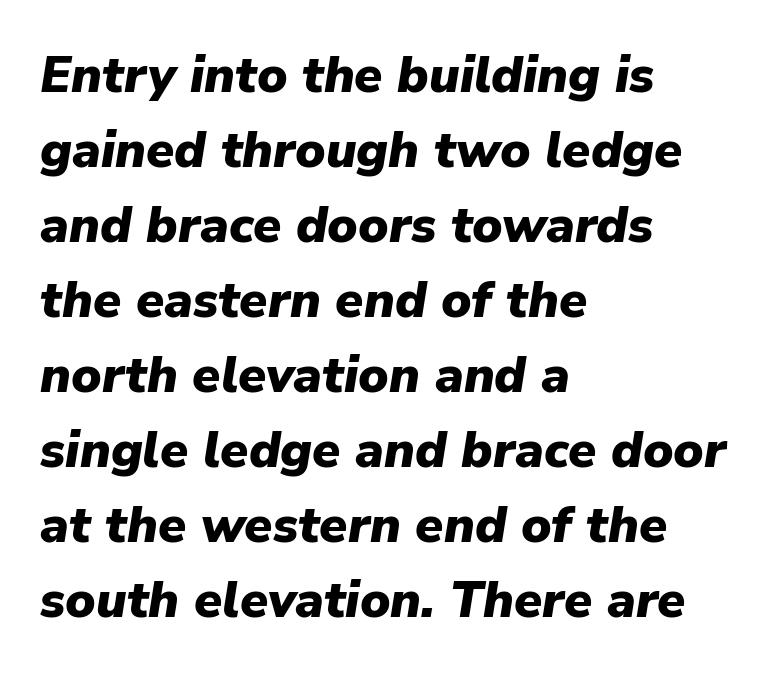
Q: Is the text bold? A: Yes.
Q: Is the text italic (slanted)? A: Yes, it leans right by about 9 degrees.
Q: Is the text underlined? A: No.
Q: How is the paragraph aligned? A: Left-aligned.
Q: Is the spacing between letters normal or unusually wide? A: Normal.
Q: Is the spacing between lines tight, normal or loose? A: Normal.
Q: Width (condensed, normal, or wide)? A: Normal.
Q: Stroke contrast? A: Low.
Q: x-height? A: Medium.
Q: Monospaced? A: No.
